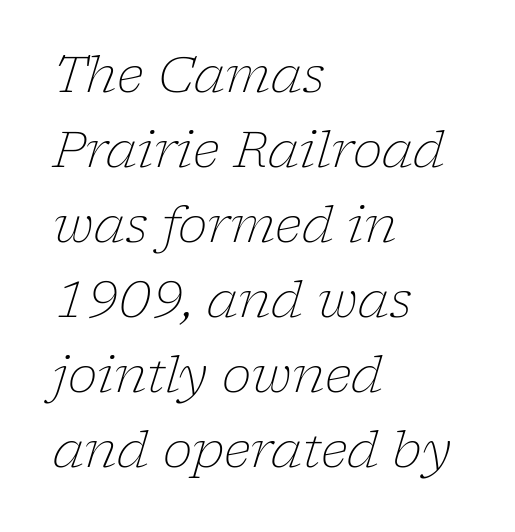
The image shows 50 px light serif type, italic (leaning right); set left-aligned, normal line spacing (1.5x), normal letter spacing, not underlined; low stroke contrast and a medium x-height.
